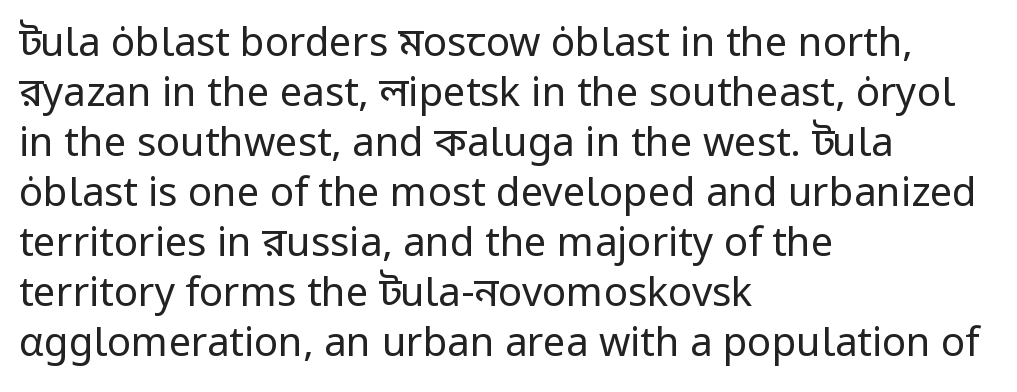
{"serif": "no", "italic": "no", "bold": "no", "weight": "regular", "width": "normal", "stroke_contrast": "low", "x_height": "medium", "monospaced": "no", "underline": "no", "align": "left", "line_spacing": "normal", "line_spacing_ratio": 1.25, "letter_spacing": "normal", "letter_spacing_em": 0.0, "glyph_px": 40}
